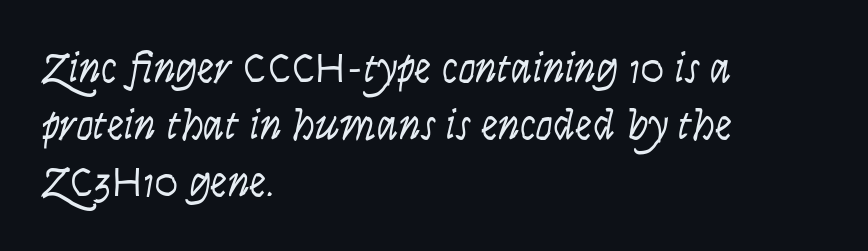
A student would call this left alignment; a typographer would say flush left, rag right. A typesetter would call this proportional, since set widths differ per character. The strokes are not fattened; the text isn't bold. Type without underlining. The letters sit at their default tracking, neither squeezed nor spread. What's the leading like? Ordinary, nothing unusual.
